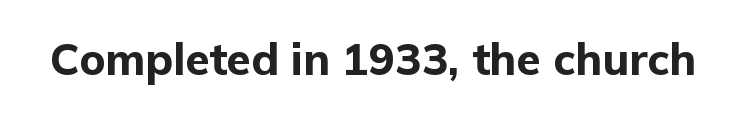
Q: Is the text bold? A: Yes.
Q: Is the text italic (slanted)? A: No, it is upright.
Q: Is the typeface a serif or a sans-serif typeface? A: Sans-serif.
Q: Is the text underlined? A: No.
Q: Is the spacing between letters normal or unusually wide? A: Normal.
Q: Width (condensed, normal, or wide)? A: Normal.
Q: Stroke contrast? A: Low.
Q: x-height? A: Medium.
Q: Monospaced? A: No.
